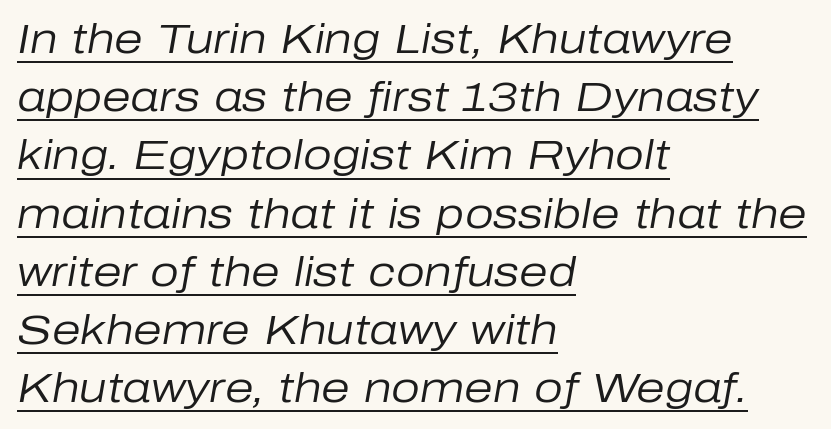
This reads as an unemphasized weight, regular at the heaviest. Think of a printed novel: that variable character pitch is what you see here. Nothing unusual about the tracking: characters are spaced as the font intends. Which margin do the lines hug? The left one — the right edge is uneven. Each line of the rendering has a horizontal stroke beneath the glyphs.
